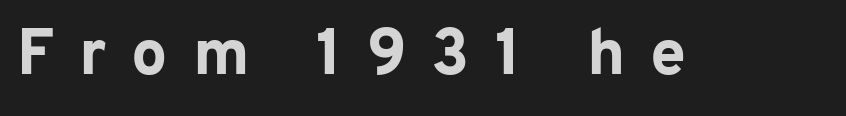
{"serif": "no", "italic": "no", "bold": "yes", "weight": "bold", "width": "normal", "stroke_contrast": "low", "x_height": "medium", "monospaced": "no", "underline": "no", "letter_spacing": "wide", "letter_spacing_em": 0.39, "glyph_px": 64}
